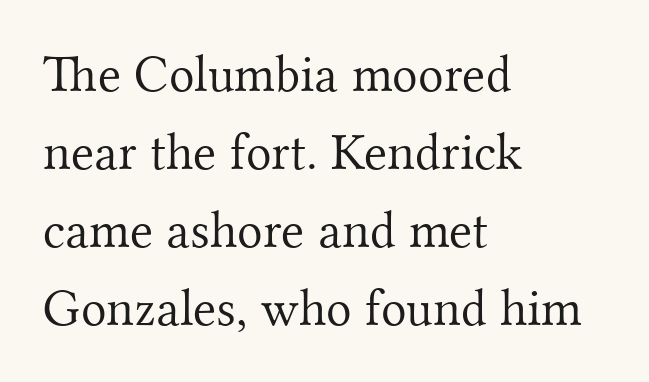
The area under the type is left untouched. Compared with a centered layout, this one pins lines to the left instead. The type sits square on the baseline with zero lean. The letters advance in unequal steps, a hallmark of proportional type. Here the glyphs are tracked normally, forming tight word shapes. These lines are composed in type with serifs.
